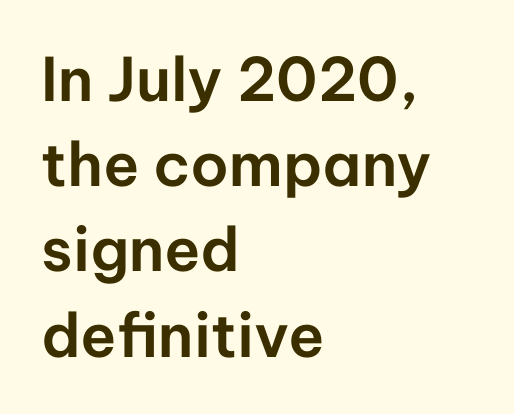
The image shows 60 px sans-serif type, upright; set left-aligned, normal line spacing (1.42x), normal letter spacing, not underlined; low stroke contrast and a medium x-height.
